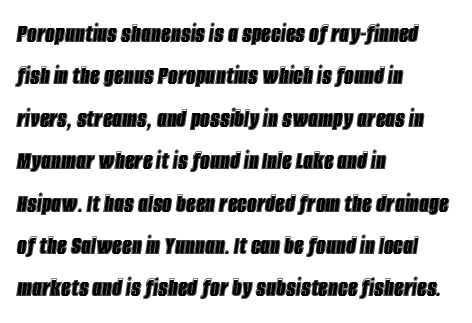
Italic? Definitely — the glyphs are oblique. Baseline-to-baseline distance is the conventional proportion of letter height. Nobody touched the tracking dial on this one. Plain, unruled lines of type. The compositor pushed each line to the left boundary.
